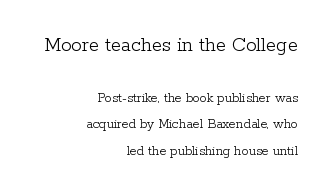
The image shows 21 px text type, upright; set right-aligned, loose line spacing (1.9x), normal letter spacing, not underlined; the first (top) block is 1.5x larger.
